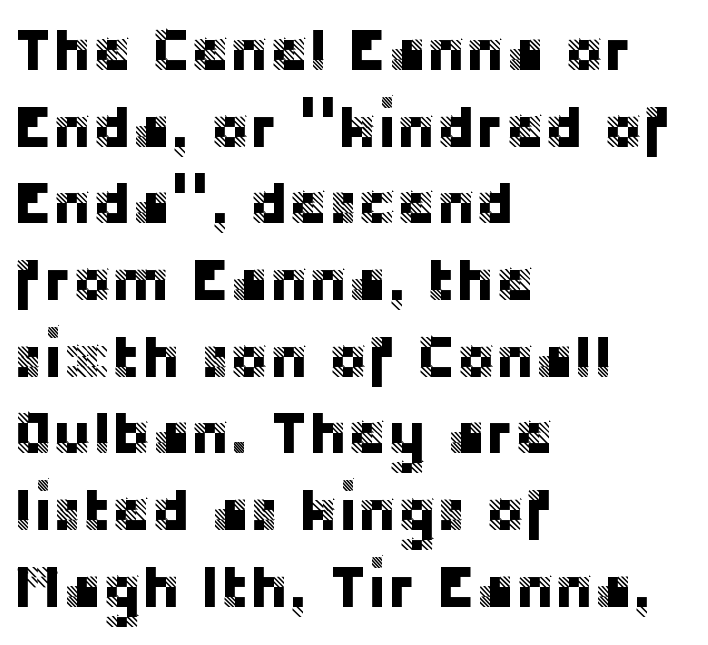
Q: Is the text italic (slanted)? A: No, it is upright.
Q: Is the typeface a serif or a sans-serif typeface? A: Sans-serif.
Q: Is the text underlined? A: No.
Q: How is the paragraph aligned? A: Left-aligned.
Q: Is the spacing between letters normal or unusually wide? A: Normal.
Q: Is the spacing between lines tight, normal or loose? A: Normal.
Q: Width (condensed, normal, or wide)? A: Normal.
Q: Stroke contrast? A: Low.
Q: x-height? A: Large.
Q: Monospaced? A: No.
